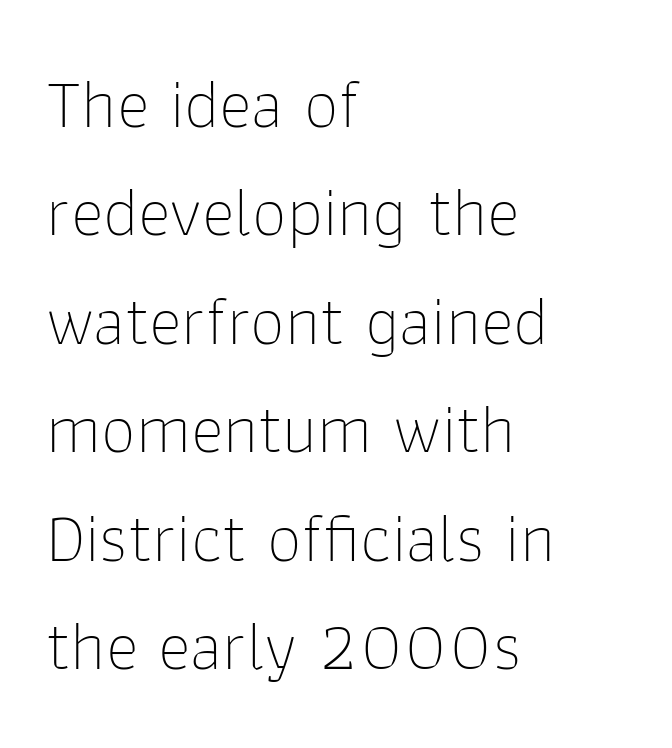
Q: Is the text bold? A: No.
Q: Is the text italic (slanted)? A: No, it is upright.
Q: Is the typeface a serif or a sans-serif typeface? A: Sans-serif.
Q: Is the text underlined? A: No.
Q: How is the paragraph aligned? A: Left-aligned.
Q: Is the spacing between letters normal or unusually wide? A: Normal.
Q: Is the spacing between lines tight, normal or loose? A: Normal.
Q: Width (condensed, normal, or wide)? A: Normal.
Q: Stroke contrast? A: Low.
Q: x-height? A: Medium.
Q: Monospaced? A: No.
